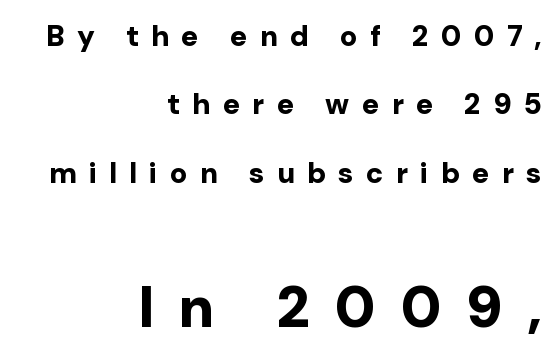
{"serif": "no", "italic": "no", "bold": "yes", "weight": "bold", "width": "normal", "stroke_contrast": "low", "x_height": "medium", "monospaced": "no", "underline": "no", "align": "right", "line_spacing": "loose", "line_spacing_ratio": 2.36, "letter_spacing": "wide", "letter_spacing_em": 0.42, "larger_block": "second", "size_ratio": 2.0, "glyph_px": 58}
